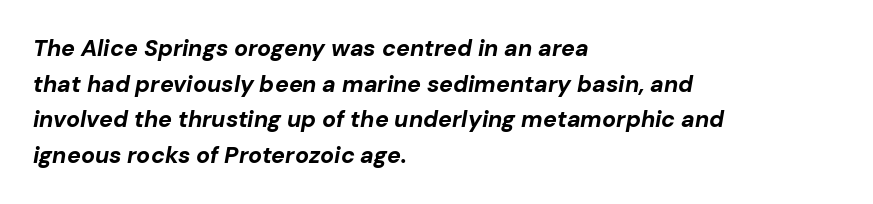
Strokes here are thick enough to call this a true bold. A clean baseline with only descenders dipping below it. Slanted lettering throughout. Regular leading.
